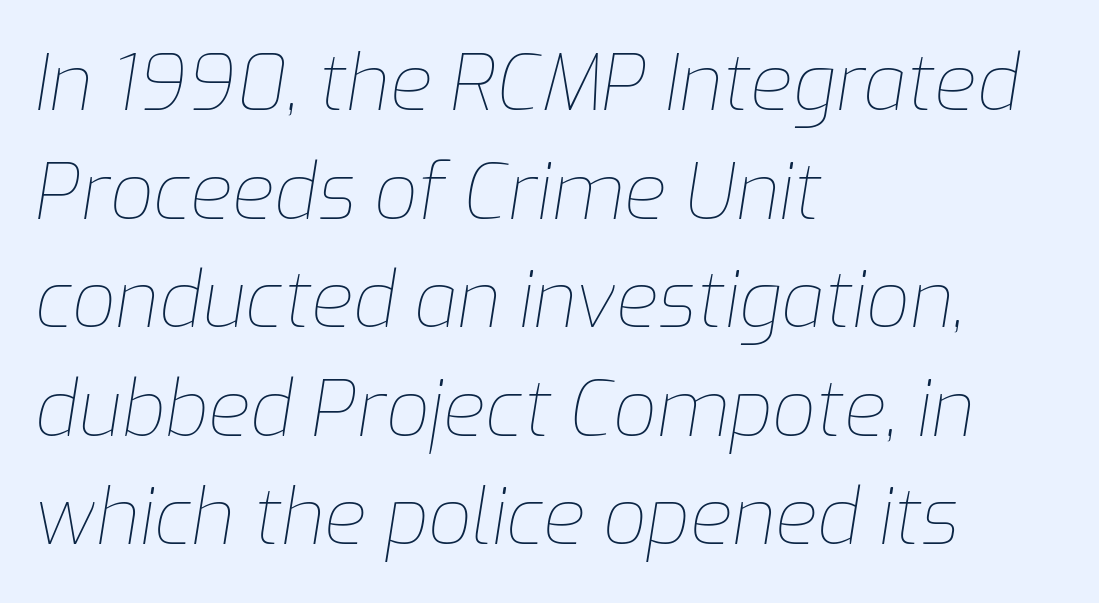
Note the varied advance widths — an 'i' is clearly narrower than an 'm'. Each row of text sits above clean, open space. Weight class: somewhere from thin through regular. Nobody touched the tracking dial on this one. Quick note: italic. Line spacing here is normal.
